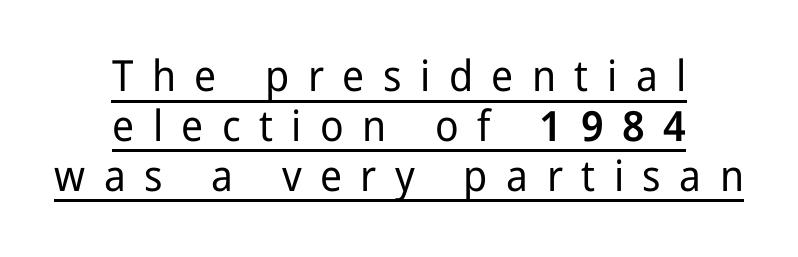
Q: Is the text italic (slanted)? A: No, it is upright.
Q: Is the typeface a serif or a sans-serif typeface? A: Sans-serif.
Q: Is the text underlined? A: Yes.
Q: How is the paragraph aligned? A: Centered.
Q: Is the spacing between letters normal or unusually wide? A: Unusually wide.
Q: Width (condensed, normal, or wide)? A: Condensed.
Q: Stroke contrast? A: Low.
Q: x-height? A: Medium.
Q: Monospaced? A: No.
